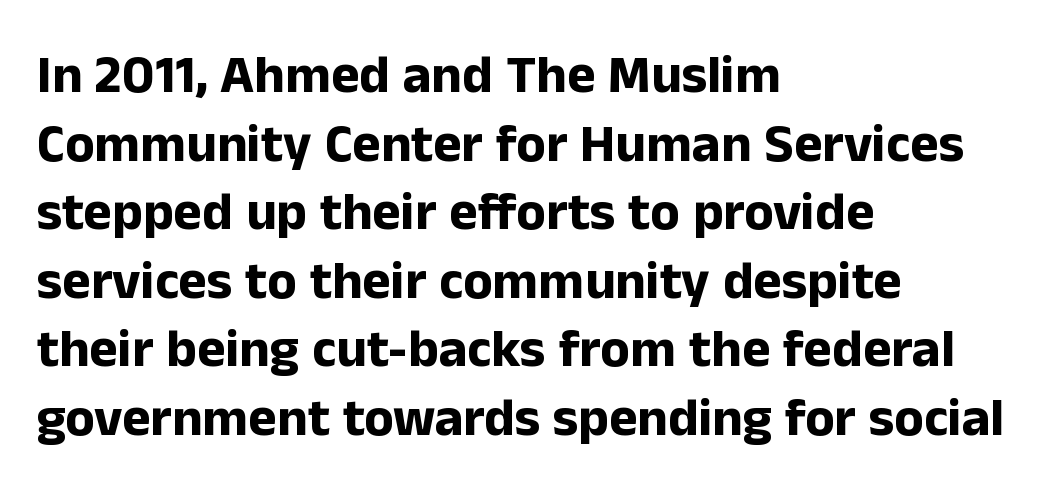
The image shows 54 px bold sans-serif type, upright; set left-aligned, normal line spacing (1.27x), normal letter spacing, not underlined; low stroke contrast and a medium x-height.
